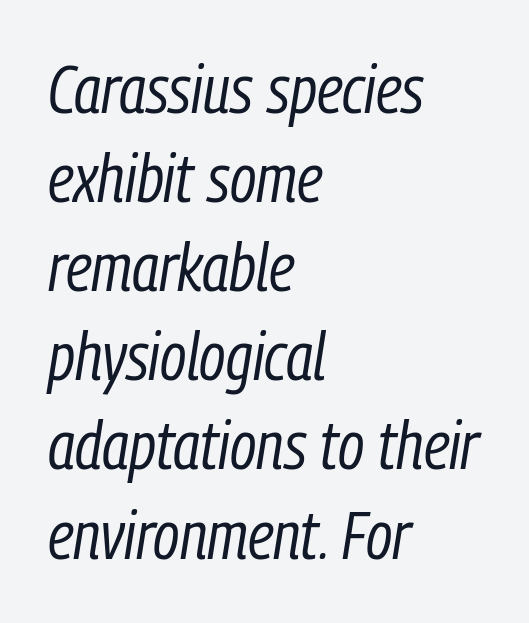
The setting favours the left margin, as ordinary paragraphs usually do. The rendering applies a slant to the glyphs. Glance below the letters and you will spot only blank space. The rendering uses a moderate line-height, typical for paragraphs. On a weight scale, this lands at 450 or below.
